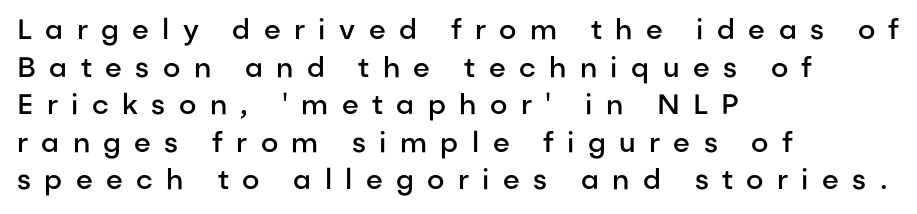
Q: Is the text bold? A: Semi-bold.
Q: Is the text italic (slanted)? A: No, it is upright.
Q: Is the typeface a serif or a sans-serif typeface? A: Sans-serif.
Q: Is the text underlined? A: No.
Q: How is the paragraph aligned? A: Left-aligned.
Q: Is the spacing between letters normal or unusually wide? A: Unusually wide.
Q: Is the spacing between lines tight, normal or loose? A: Normal.
Q: Width (condensed, normal, or wide)? A: Normal.
Q: Stroke contrast? A: Low.
Q: x-height? A: Medium.
Q: Monospaced? A: No.
